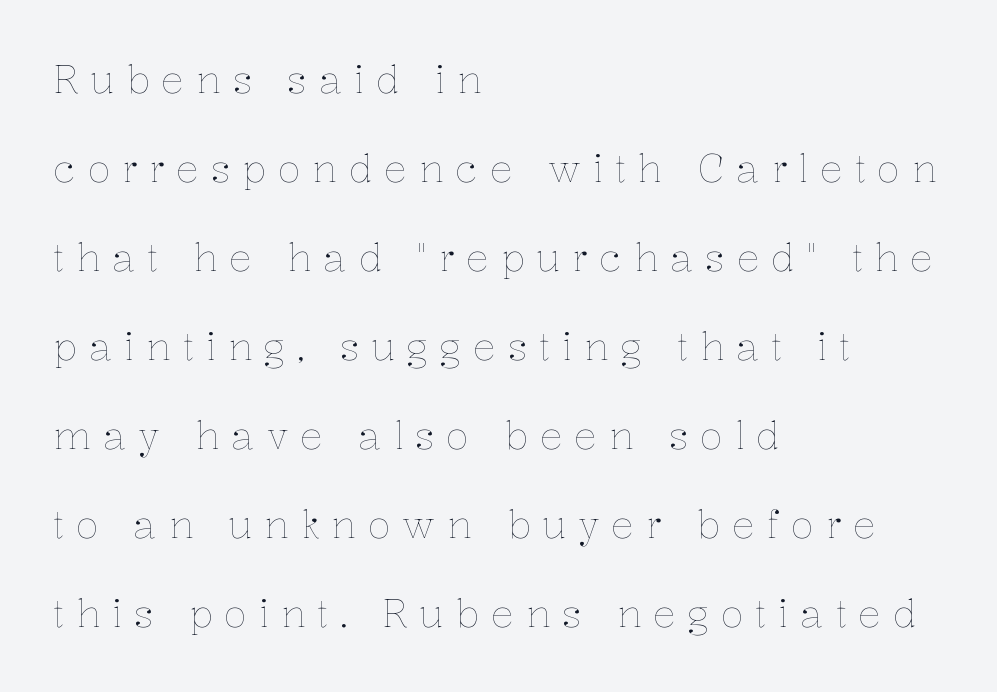
Q: Is the text bold? A: No.
Q: Is the text italic (slanted)? A: No, it is upright.
Q: Is the text underlined? A: No.
Q: How is the paragraph aligned? A: Left-aligned.
Q: Is the spacing between letters normal or unusually wide? A: Unusually wide.
Q: Is the spacing between lines tight, normal or loose? A: Loose.
Q: Width (condensed, normal, or wide)? A: Normal.
Q: Stroke contrast? A: Low.
Q: x-height? A: Medium.
Q: Monospaced? A: No.
